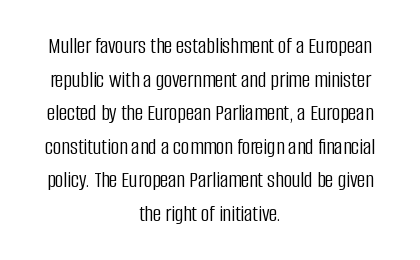
Q: Is the text bold? A: No.
Q: Is the text italic (slanted)? A: No, it is upright.
Q: Is the text underlined? A: No.
Q: How is the paragraph aligned? A: Centered.
Q: Is the spacing between letters normal or unusually wide? A: Normal.
Q: Is the spacing between lines tight, normal or loose? A: Normal.
